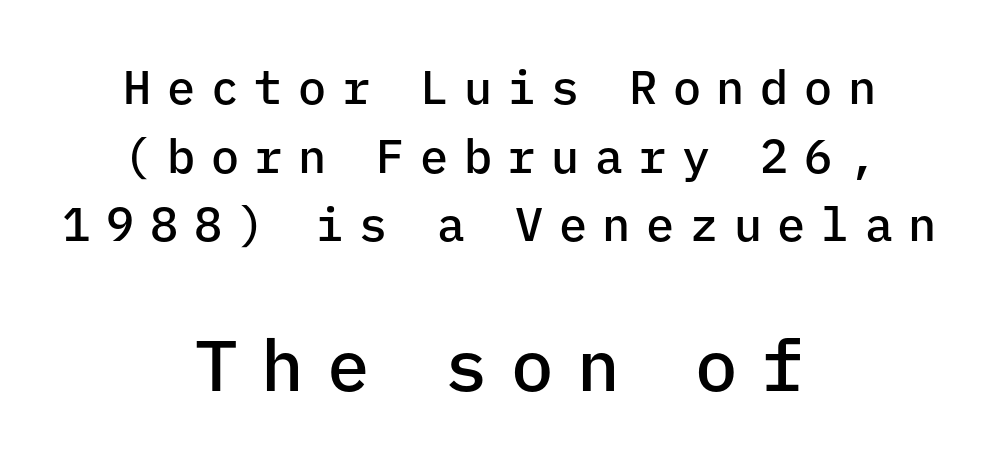
The image shows 71 px semibold sans-serif type, upright, monospaced; set centered, normal line spacing (1.46x), unusually wide letter spacing (+0.33 em), not underlined; the second (bottom) block is 1.51x larger; low stroke contrast and a medium x-height.
